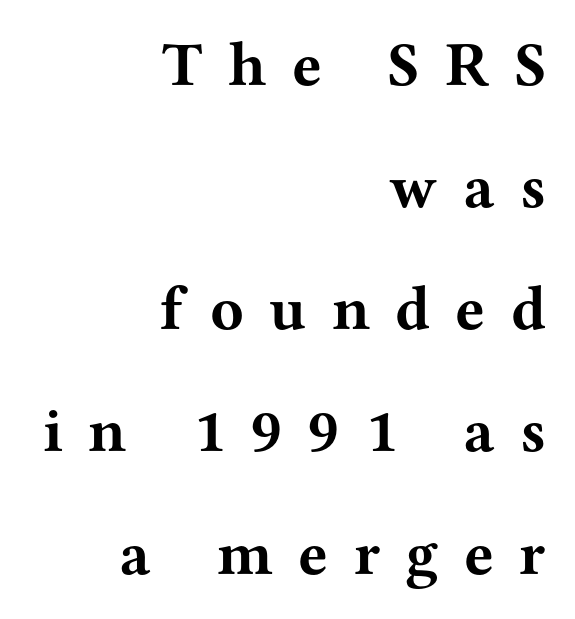
Q: Is the text bold? A: Yes.
Q: Is the text italic (slanted)? A: No, it is upright.
Q: Is the typeface a serif or a sans-serif typeface? A: Serif.
Q: Is the text underlined? A: No.
Q: How is the paragraph aligned? A: Right-aligned.
Q: Is the spacing between letters normal or unusually wide? A: Unusually wide.
Q: Is the spacing between lines tight, normal or loose? A: Loose.
Q: Width (condensed, normal, or wide)? A: Wide.
Q: Stroke contrast? A: Medium.
Q: x-height? A: Medium.
Q: Monospaced? A: No.
